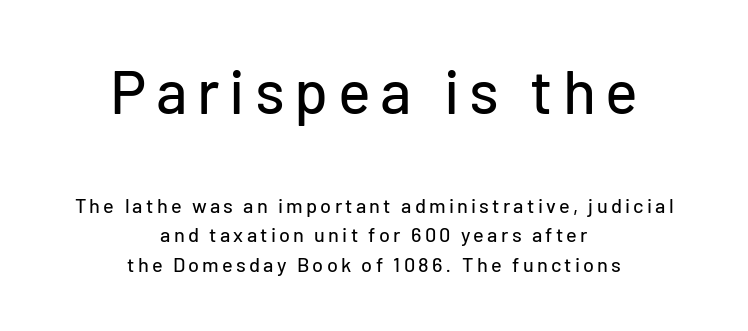
The vertical gap from one line to the next is medium. The upper block of text is set noticeably larger than the block beneath it. These lines are composed in type without serifs. Ascenders rise straight up at ninety degrees. The space directly below the letters is spotless.
